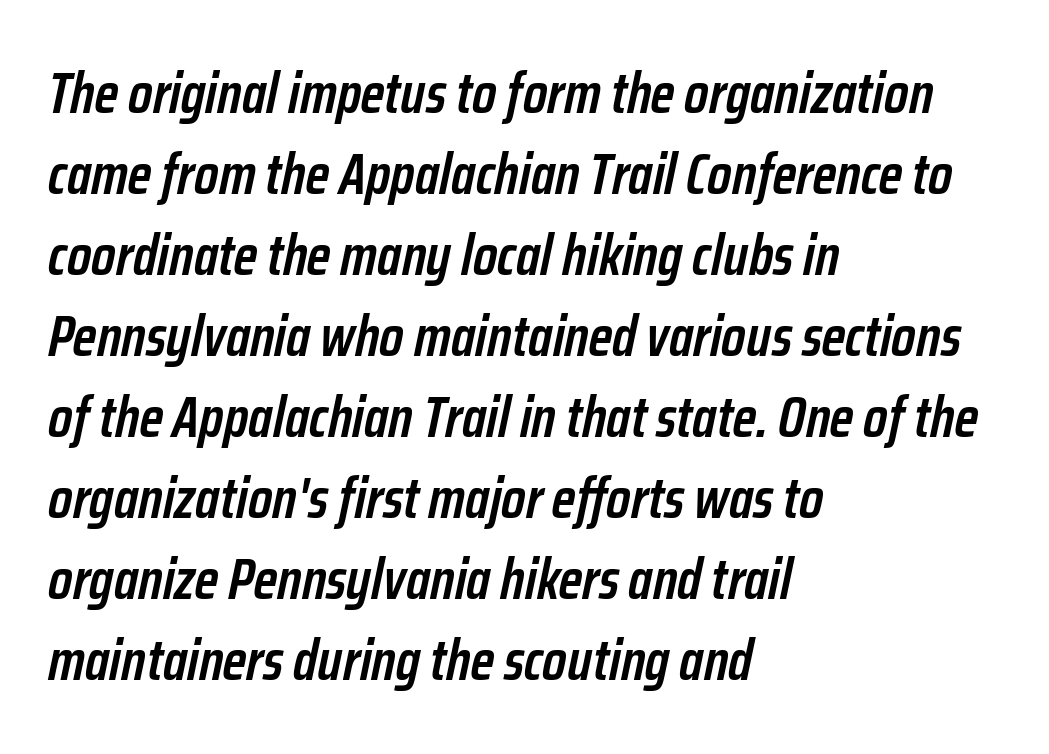
{"italic": "yes", "lean": "right", "slant_degrees": 12, "bold": "semi", "weight": "semibold", "width": "condensed", "stroke_contrast": "low", "x_height": "medium", "monospaced": "no", "underline": "no", "align": "left", "line_spacing": "normal", "line_spacing_ratio": 1.42, "letter_spacing": "normal", "letter_spacing_em": 0.0, "glyph_px": 57}
